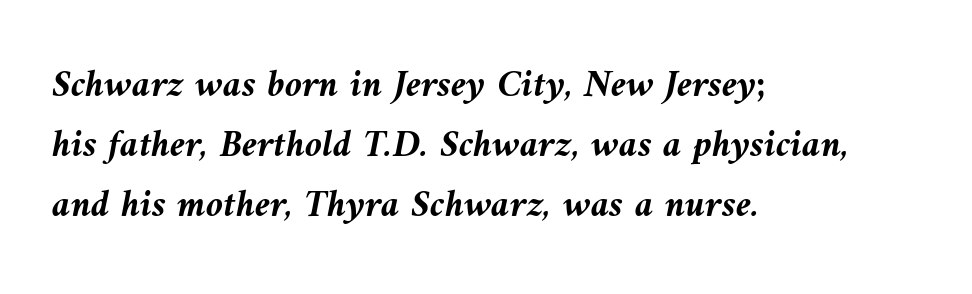
{"italic": "yes", "lean": "left", "slant_degrees": 9, "bold": "yes", "weight": "semibold", "width": "normal", "stroke_contrast": "medium", "x_height": "medium", "monospaced": "no", "underline": "no", "align": "left", "line_spacing": "normal", "line_spacing_ratio": 1.54, "letter_spacing": "normal", "letter_spacing_em": 0.0, "glyph_px": 39}
